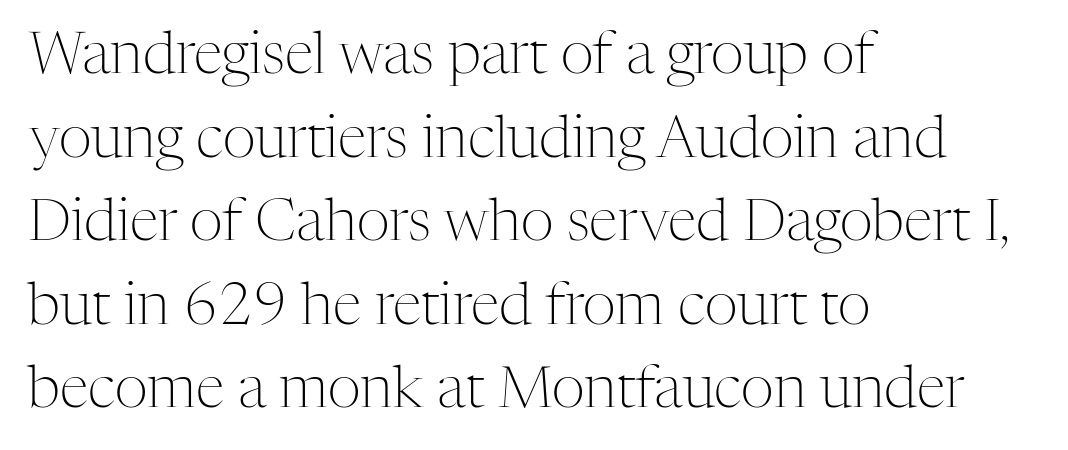
The image shows 58 px light serif type, upright; set left-aligned, normal line spacing (1.44x), normal letter spacing, not underlined; medium stroke contrast and a medium x-height.
